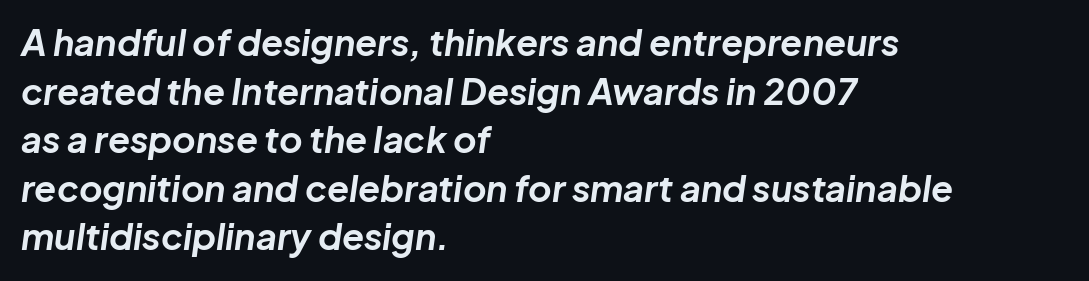
Each line starts at the same left margin while the right side varies. Rule under the text: the space is simply empty. A normal amount of white space separates one row of letters from the next. Is this a fixed-width face? No — the glyphs have proportional, varying widths. Between one letter and the next there's only the usual sliver of space.
